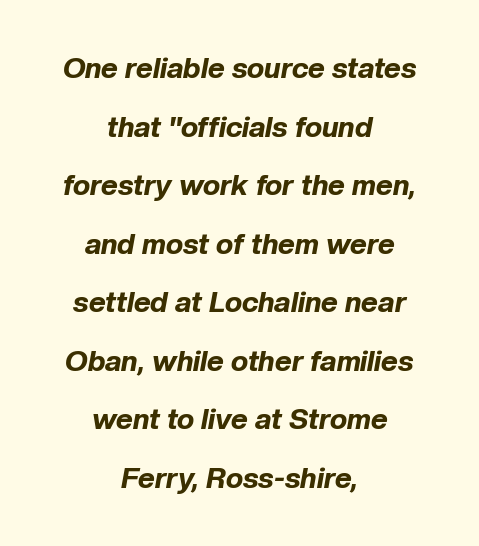
The image shows 29 px bold type, italic (leaning right); set centered, loose line spacing (2.02x), normal letter spacing, not underlined; low stroke contrast and a medium x-height.
